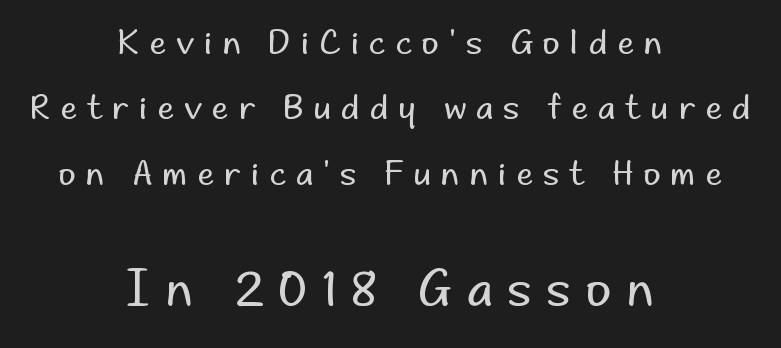
The image shows 49 px regular-weight sans-serif type, upright; set centered, loose line spacing (1.98x), unusually wide letter spacing (+0.31 em), not underlined; the second (bottom) block is 1.48x larger; low stroke contrast and a small x-height.
